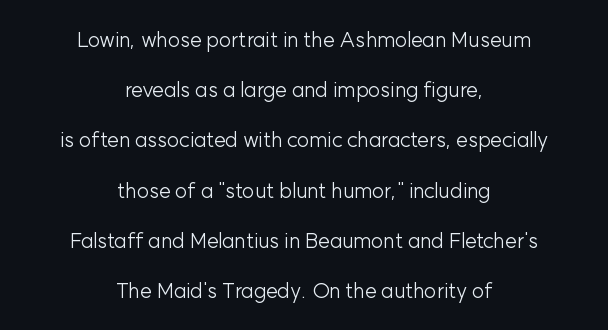
The image shows 21 px text type, upright; set centered, loose line spacing (2.39x), normal letter spacing, not underlined.
